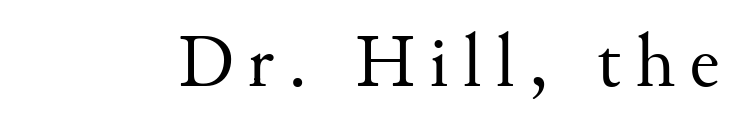
The image shows 76 px regular-weight serif type, upright; set not underlined; medium stroke contrast and a small x-height.
